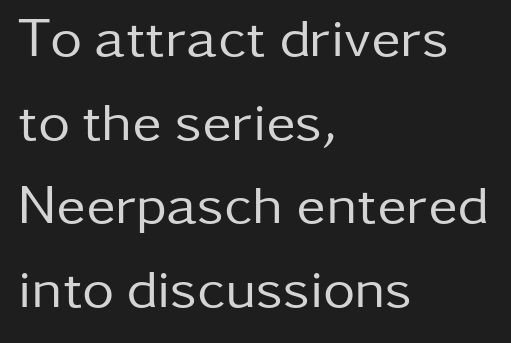
{"serif": "no", "italic": "no", "bold": "no", "weight": "regular", "width": "normal", "stroke_contrast": "low", "x_height": "medium", "monospaced": "no", "underline": "no", "align": "left", "line_spacing": "normal", "line_spacing_ratio": 1.52, "letter_spacing": "normal", "letter_spacing_em": 0.0, "glyph_px": 55}
